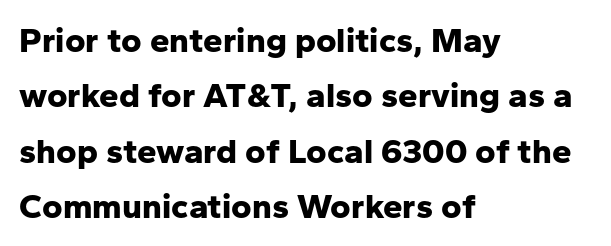
The image shows 35 px bold sans-serif type, upright; set left-aligned, normal line spacing (1.58x), normal letter spacing, not underlined; low stroke contrast and a medium x-height.
